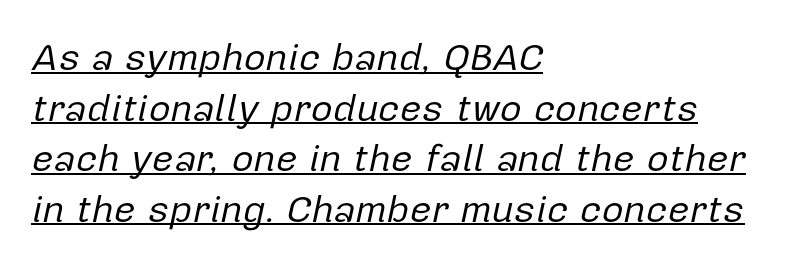
The image shows 38 px regular-weight type, italic (leaning right); set left-aligned, normal line spacing (1.33x), normal letter spacing, underlined; low stroke contrast and a medium x-height.
